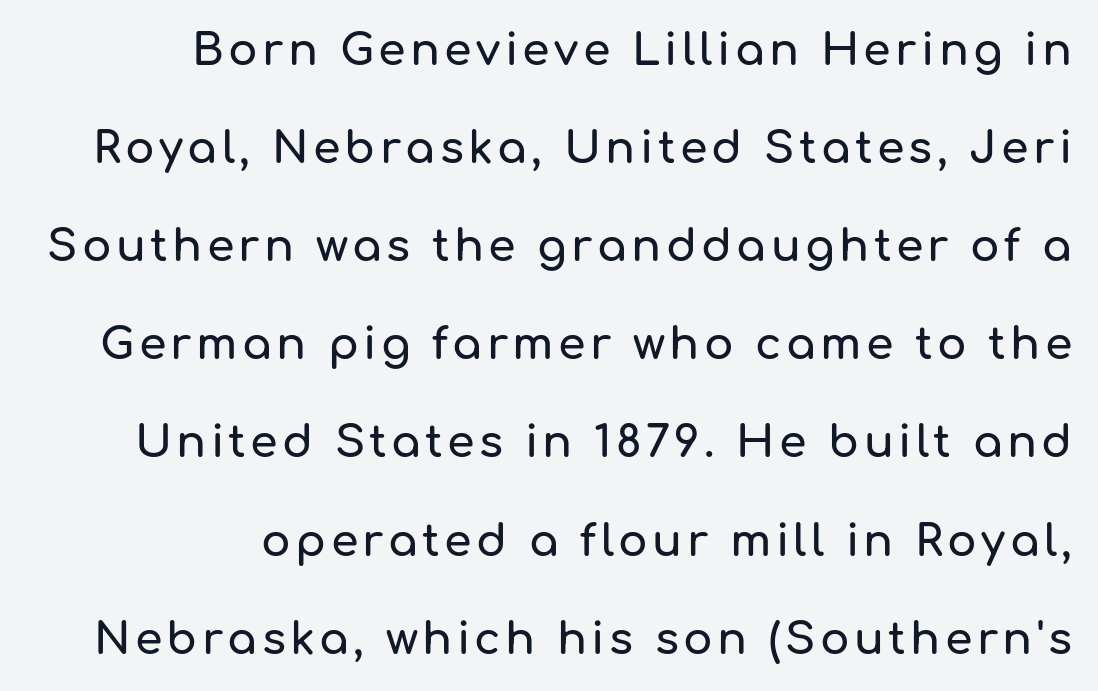
The image shows 44 px sans-serif type, upright; set right-aligned, loose line spacing (2.23x), not underlined; low stroke contrast and a medium x-height.
